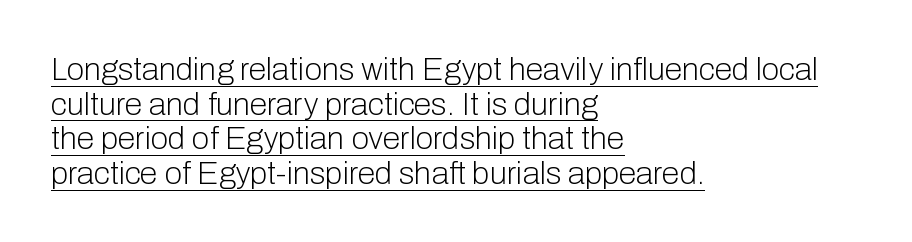
Q: Is the text bold? A: No.
Q: Is the text italic (slanted)? A: No, it is upright.
Q: Is the typeface a serif or a sans-serif typeface? A: Sans-serif.
Q: Is the text underlined? A: Yes.
Q: How is the paragraph aligned? A: Left-aligned.
Q: Is the spacing between letters normal or unusually wide? A: Normal.
Q: Is the spacing between lines tight, normal or loose? A: Tight.
Q: Width (condensed, normal, or wide)? A: Normal.
Q: Stroke contrast? A: Low.
Q: x-height? A: Medium.
Q: Monospaced? A: No.
